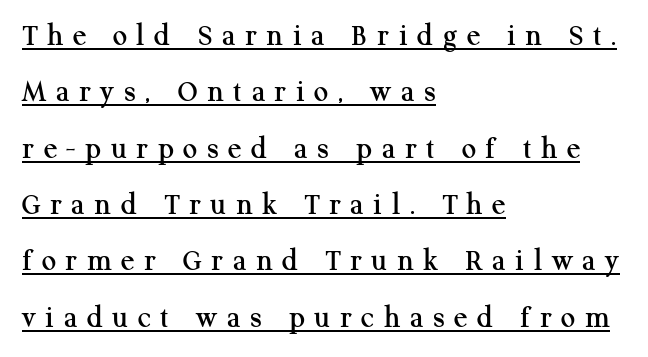
You could only call the tracking loose — the letters float apart. The axis of the letterforms is exactly vertical. Here the designer chose a conventional face with non-uniform glyph widths. The letters carry serifs — small finishing strokes at the ends of their stems. This sample is left-justified, so line endings fall wherever the words run out.
